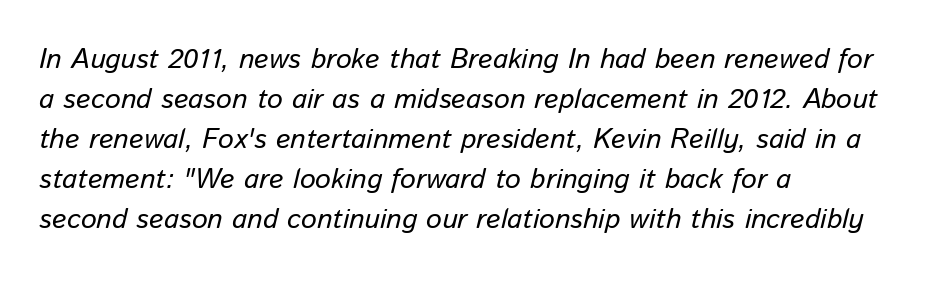
The image shows 28 px text type, italic (leaning right); set left-aligned, normal line spacing (1.43x), normal letter spacing, not underlined; low stroke contrast and a medium x-height.
